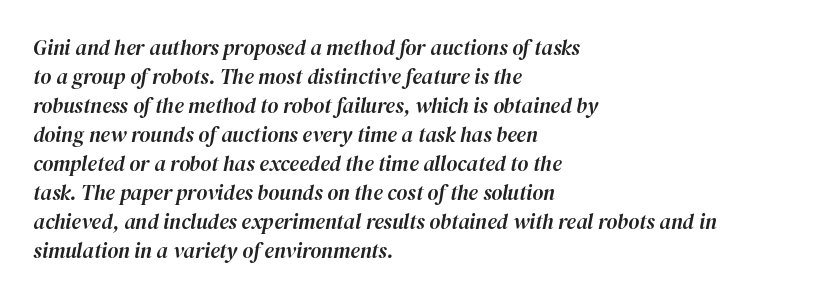
Compared with a centered layout, this one pins lines to the left instead. The specimen reads as italic at a glance. The face used here is rendered with its standard letterfit. A normal amount of white space separates one row of letters from the next. The glyphs are unaccompanied by any horizontal stroke below them.
